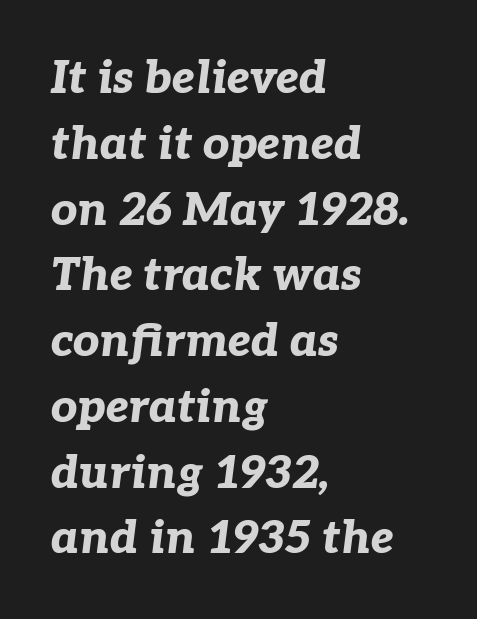
The image shows 46 px bold type, italic (leaning right); set left-aligned, normal line spacing (1.43x), normal letter spacing, not underlined; low stroke contrast and a medium x-height.
